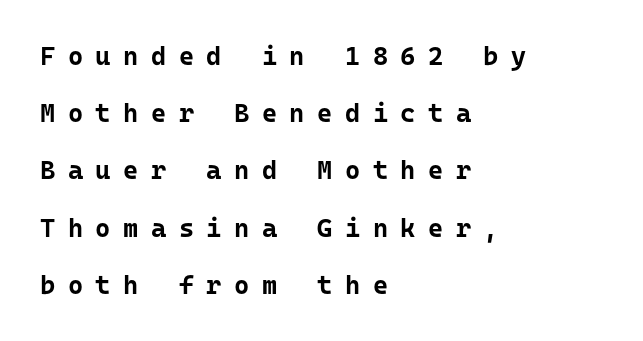
The image shows 26 px bold type, upright; set left-aligned, loose line spacing (2.2x), unusually wide letter spacing (+0.48 em), not underlined.
